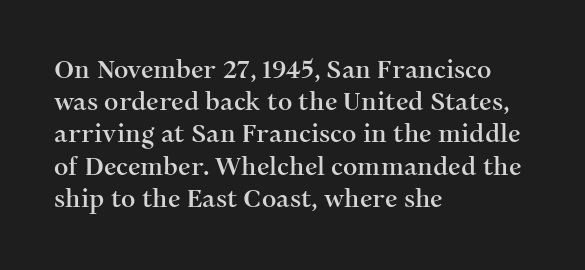
{"italic": "no", "underline": "no", "align": "left", "line_spacing": "normal", "line_spacing_ratio": 1.29, "letter_spacing": "normal", "letter_spacing_em": 0.0, "glyph_px": 25}
